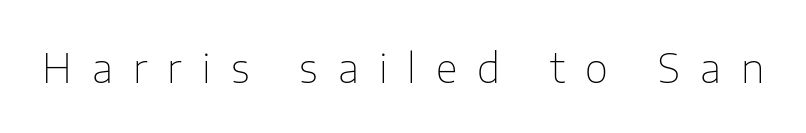
Think of a printed novel: that variable character pitch is what you see here. The glyphs are unaccompanied by any horizontal stroke below them. The specimen reads as upright at a glance. To sum up the face: it is a sans, with no serifs. Stems and bowls with no extra thickness — not bold. Glyph-to-glyph distance is far greater than everyday printed text.
